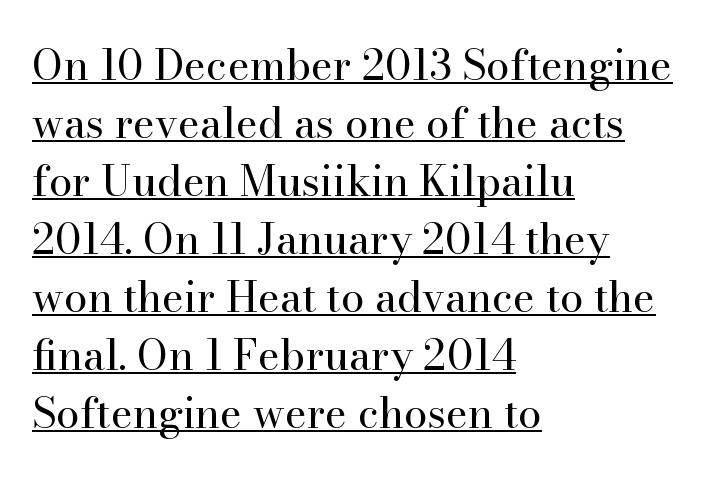
A typesetter would call this proportional, since set widths differ per character. The words here are underlined. What kind of face is this? One with serifs. Typeset ragged right — the left edge is the straight one.
